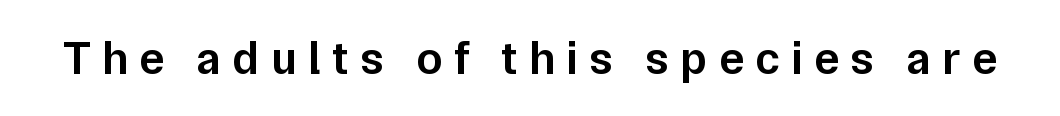
What kind of face is this? One without serifs — a sans. Think of a printed novel: that variable character pitch is what you see here. The space beneath each line is pristine and unruled. A typesetter would mark this as roman, not italic. Caption: expanded tracking, letters set apart. The typesetting leans somewhat heavy: a semibold.
